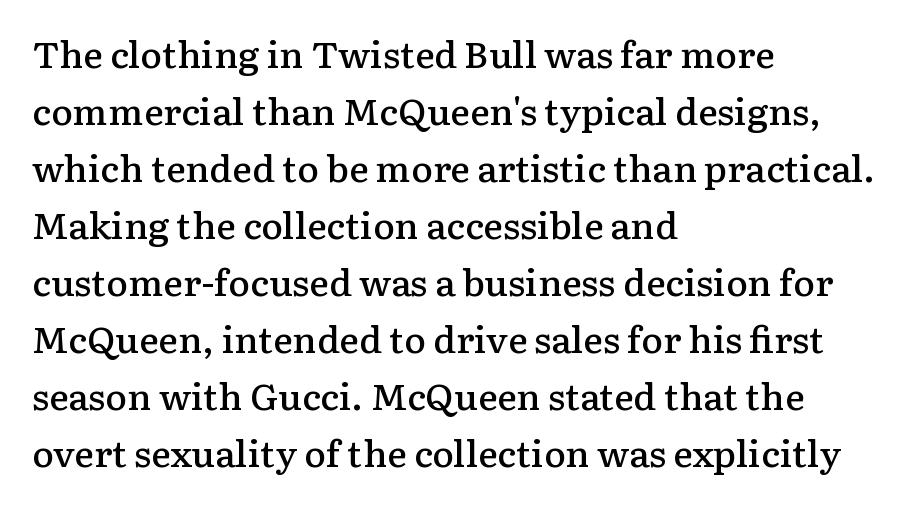
Varying glyph widths throughout — classic text-font behaviour. Summary of weight: moderately heavy, a semibold. The text block is weighted toward the left margin, trailing off unevenly rightward. Regarding leading, the lines here are spaced in the standard way. Default kerning and tracking; the words read as compact shapes. The baseline area is clear.
